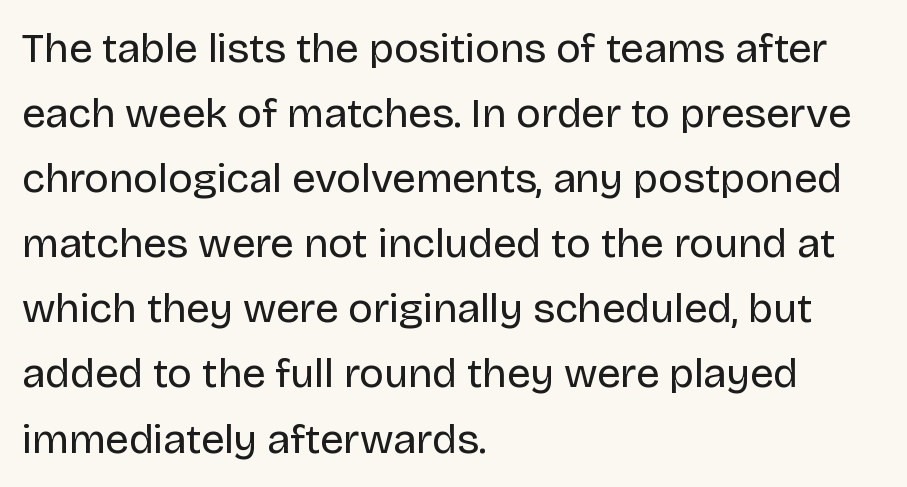
The image shows 42 px regular-weight sans-serif type, upright; set left-aligned, normal line spacing (1.55x), normal letter spacing, not underlined; low stroke contrast and a large x-height.
